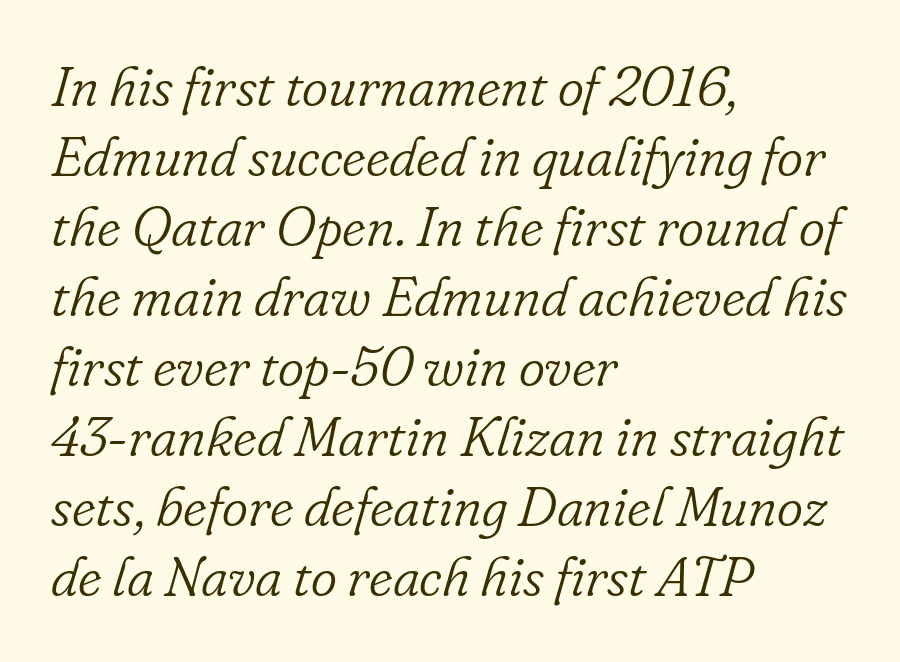
Q: Is the text bold? A: No.
Q: Is the text italic (slanted)? A: Yes, it leans right by about 16 degrees.
Q: Is the typeface a serif or a sans-serif typeface? A: Serif.
Q: Is the text underlined? A: No.
Q: How is the paragraph aligned? A: Left-aligned.
Q: Is the spacing between letters normal or unusually wide? A: Normal.
Q: Is the spacing between lines tight, normal or loose? A: Normal.
Q: Width (condensed, normal, or wide)? A: Normal.
Q: Stroke contrast? A: Low.
Q: x-height? A: Small.
Q: Monospaced? A: No.
